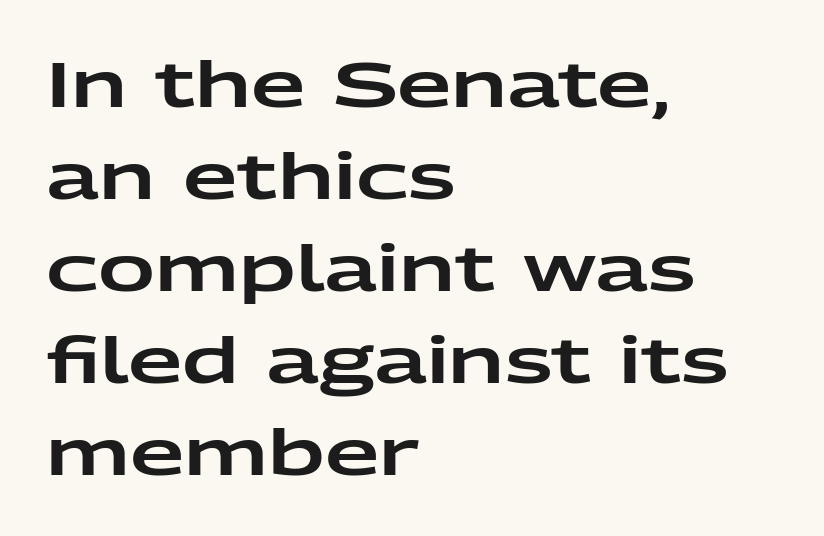
{"serif": "no", "italic": "no", "width": "wide", "stroke_contrast": "low", "x_height": "medium", "monospaced": "no", "underline": "no", "align": "left", "line_spacing": "normal", "line_spacing_ratio": 1.46, "letter_spacing": "normal", "letter_spacing_em": 0.0, "glyph_px": 63}
